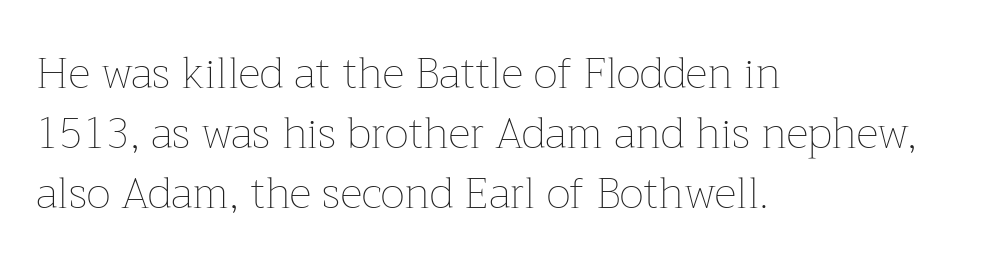
The image shows 43 px thin type, upright; set left-aligned, normal line spacing (1.4x), normal letter spacing, not underlined; low stroke contrast and a medium x-height.
